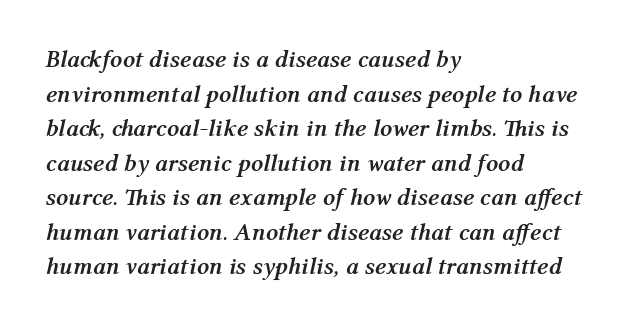
{"italic": "yes", "lean": "right", "slant_degrees": 12, "bold": "yes", "underline": "no", "align": "left", "line_spacing": "normal", "line_spacing_ratio": 1.44, "letter_spacing": "normal", "letter_spacing_em": 0.0, "glyph_px": 24}
